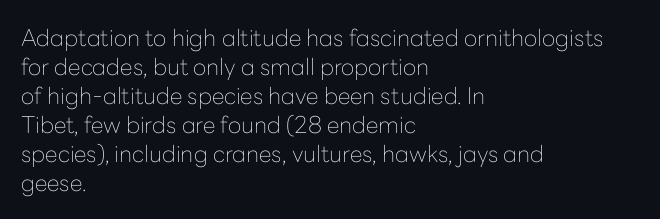
Q: Is the text bold? A: No.
Q: Is the text italic (slanted)? A: No, it is upright.
Q: Is the text underlined? A: No.
Q: How is the paragraph aligned? A: Left-aligned.
Q: Is the spacing between letters normal or unusually wide? A: Normal.
Q: Is the spacing between lines tight, normal or loose? A: Normal.
